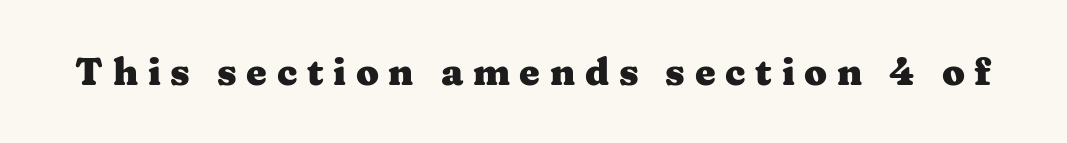
{"serif": "yes", "italic": "no", "bold": "yes", "weight": "heavy", "width": "wide", "stroke_contrast": "medium", "x_height": "medium", "monospaced": "no", "underline": "no", "letter_spacing": "wide", "letter_spacing_em": 0.26, "glyph_px": 37}
